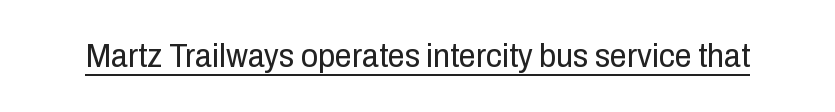
Counters stay open thanks to moderate or lighter strokes. Every word sits above its own underline. Grotesque or geometric, the face here clearly has no serifs. Do the characters align in a grid? No, the font is proportional.
